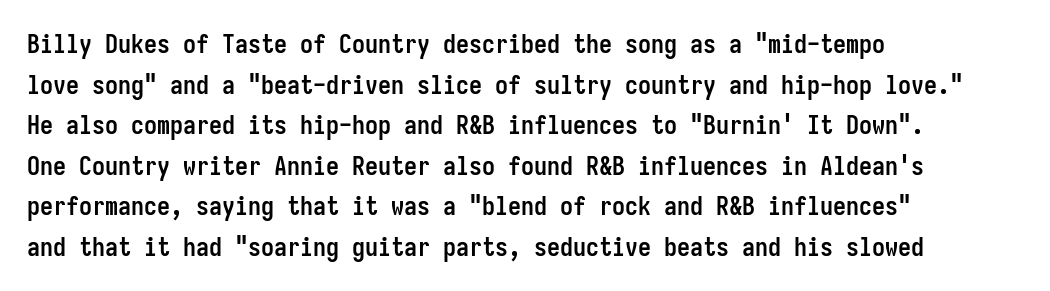
Students, note that the glyphs here touch the page at normal intervals. Lines of text with bare space underneath. Short and long lines alike share a common starting point at left. The font's upright variant was chosen for this text.
